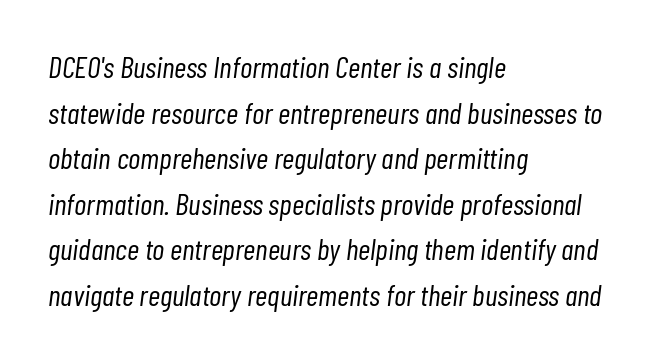
A bare baseline throughout the passage. Caption: face not bold, strokes unweighted. Compared with a centered layout, this one pins lines to the left instead. The rendering uses natural spacing where letterforms have individual widths. Leading: standard.
